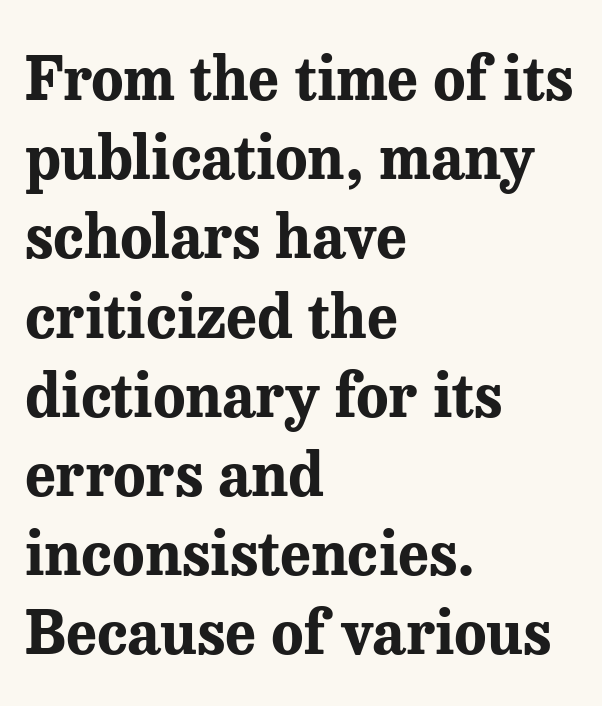
Glance below the letters and you will spot only blank space. Letter spacing: default. The type family on display is of the serif kind. A roman cut, with each character standing at attention. Where is the straight margin? On the left.
